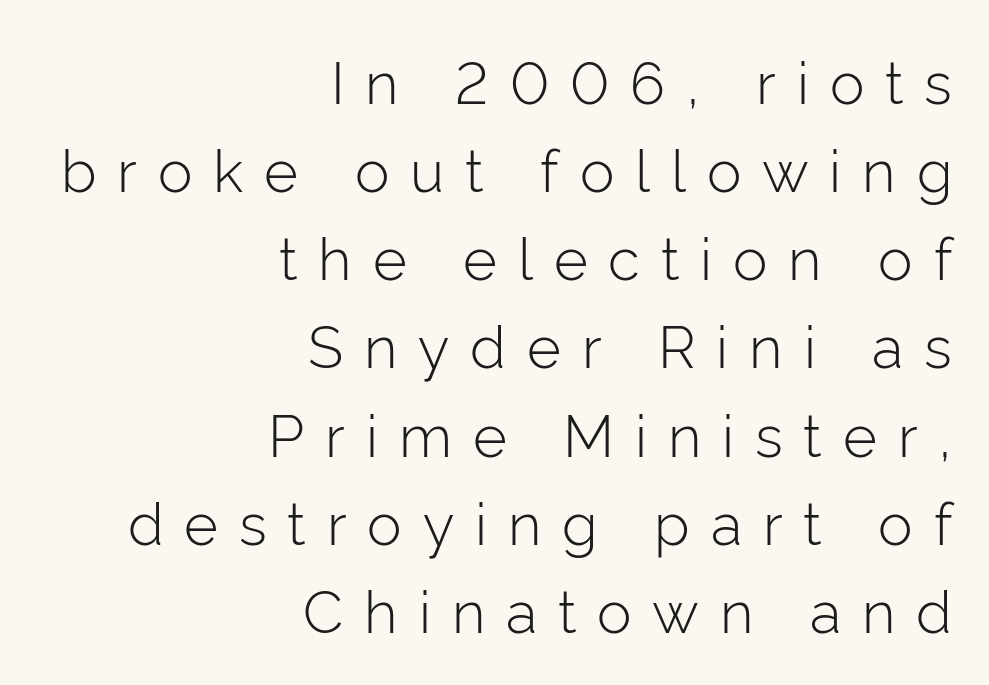
{"serif": "no", "italic": "no", "bold": "no", "weight": "light", "width": "normal", "stroke_contrast": "low", "x_height": "medium", "monospaced": "no", "underline": "no", "align": "right", "line_spacing": "normal", "line_spacing_ratio": 1.52, "letter_spacing": "wide", "letter_spacing_em": 0.36, "glyph_px": 58}
